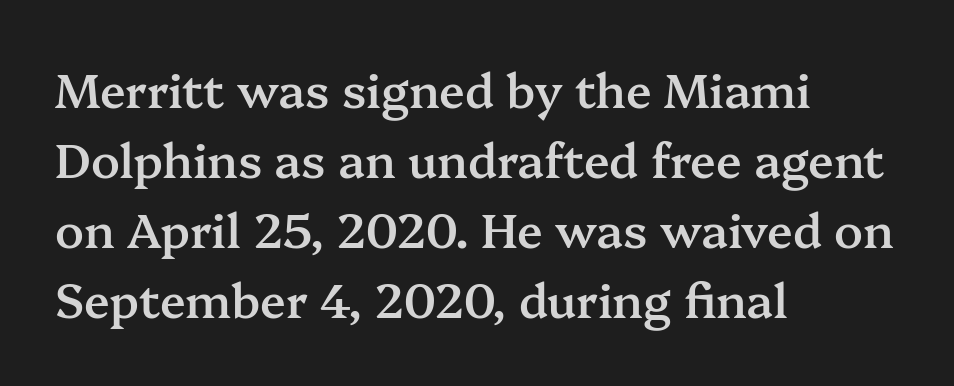
Q: Is the text bold? A: Semi-bold.
Q: Is the text italic (slanted)? A: No, it is upright.
Q: Is the typeface a serif or a sans-serif typeface? A: Serif.
Q: Is the text underlined? A: No.
Q: How is the paragraph aligned? A: Left-aligned.
Q: Is the spacing between letters normal or unusually wide? A: Normal.
Q: Is the spacing between lines tight, normal or loose? A: Normal.
Q: Width (condensed, normal, or wide)? A: Normal.
Q: Stroke contrast? A: Medium.
Q: x-height? A: Medium.
Q: Monospaced? A: No.
